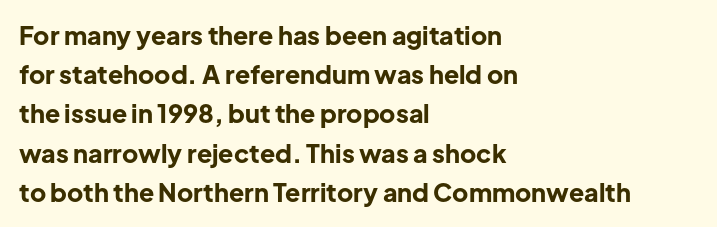
The image shows 25 px bold type, upright; set left-aligned, normal line spacing (1.57x), normal letter spacing, not underlined.
